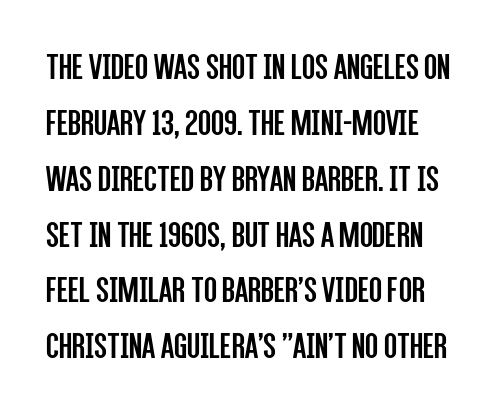
Tracking here is standard; glyphs follow each other at the usual distance. Notice how the stems are strictly vertical — no italics here. The passage shown is not underscored anywhere. Stem width sits at or under what a default text font uses.
